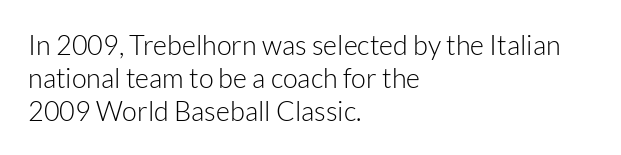
Q: Is the text bold? A: No.
Q: Is the text italic (slanted)? A: No, it is upright.
Q: Is the text underlined? A: No.
Q: How is the paragraph aligned? A: Left-aligned.
Q: Is the spacing between letters normal or unusually wide? A: Normal.
